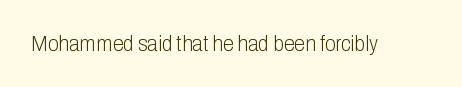
The space directly below the letters is spotless. Quick note: not italic, upright. The line texture is even and compact thanks to regular tracking. These glyphs show unthickened strokes, regular width or finer.
